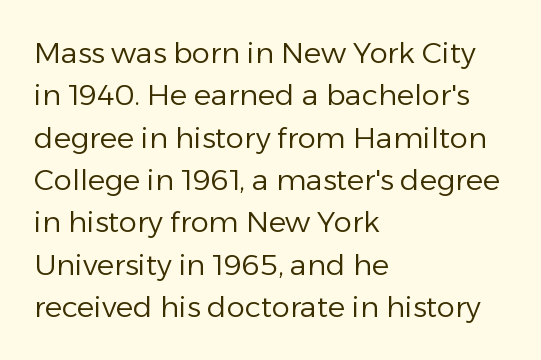
The image shows 29 px regular-weight sans-serif type, upright; set left-aligned, normal line spacing (1.46x), normal letter spacing, not underlined; low stroke contrast and a medium x-height.
